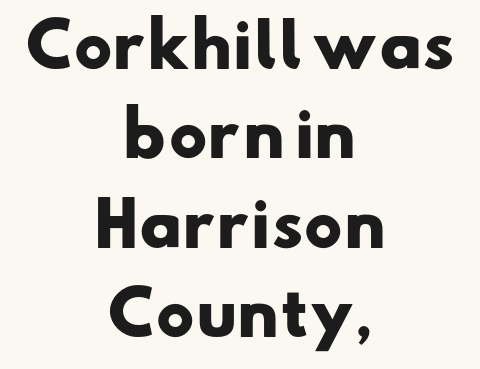
{"serif": "no", "bold": "yes", "weight": "heavy", "width": "wide", "stroke_contrast": "low", "x_height": "small", "monospaced": "no", "underline": "no", "align": "center", "line_spacing": "normal", "line_spacing_ratio": 1.49, "letter_spacing": "normal", "letter_spacing_em": 0.0, "glyph_px": 60}
